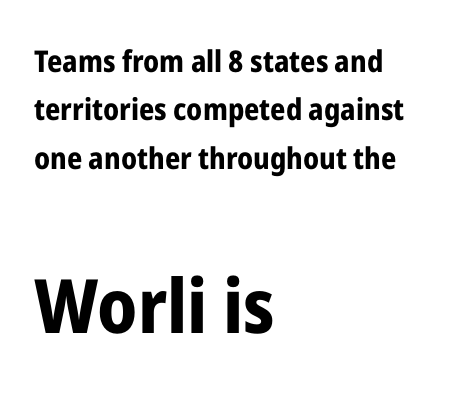
{"serif": "no", "italic": "no", "bold": "yes", "weight": "bold", "width": "condensed", "stroke_contrast": "low", "x_height": "medium", "monospaced": "no", "underline": "no", "align": "left", "line_spacing": "normal", "line_spacing_ratio": 1.61, "letter_spacing": "normal", "letter_spacing_em": 0.0, "larger_block": "second", "size_ratio": 2.5, "glyph_px": 75}
